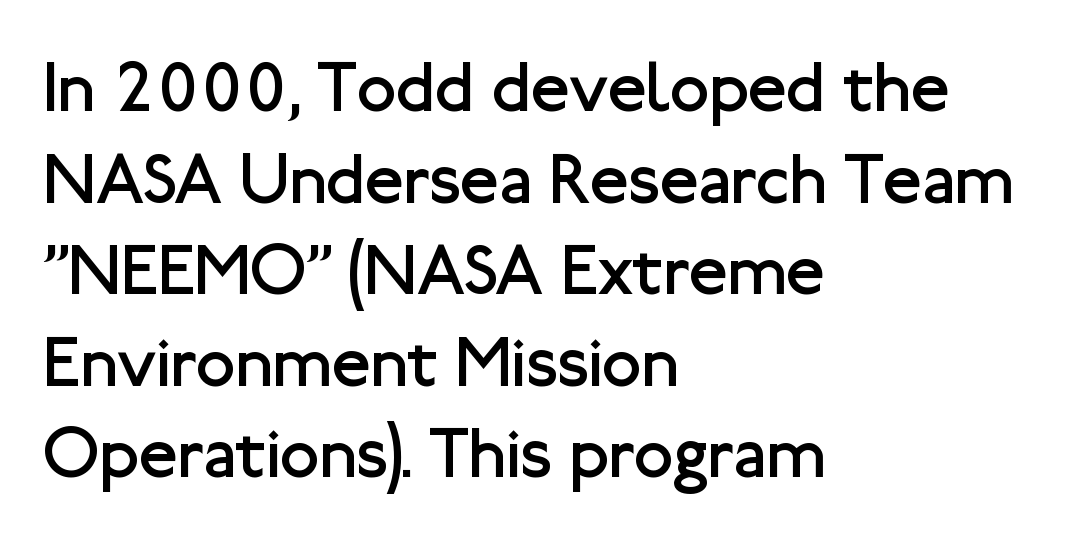
Nope, not italic — everything's standing straight. Ink coverage per letter is moderate at most. Character widths vary here, with narrow letters taking less room than wide ones. The letters carry no serifs — their stems end cleanly without finishing strokes. Leading: standard.
